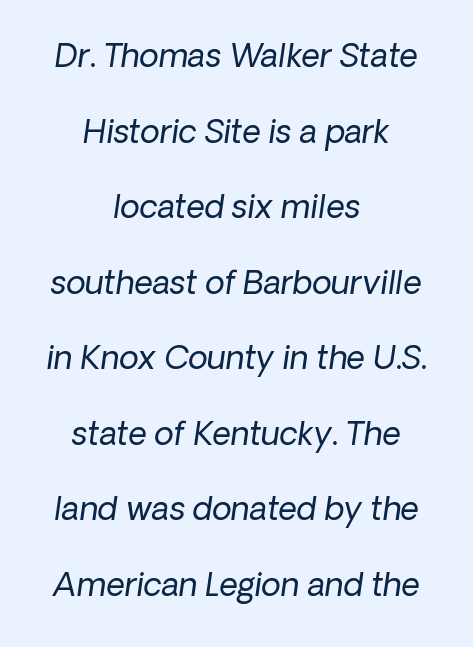
The rendering uses natural spacing where letterforms have individual widths. The letters are slanted; this is an italic face. The letterforms sit shoulder to shoulder at normal distance. The typesetter chose a symmetrical, centered arrangement here. Words float on clear page, feet unadorned. A typesetter would call this leading open, well beyond the default.
